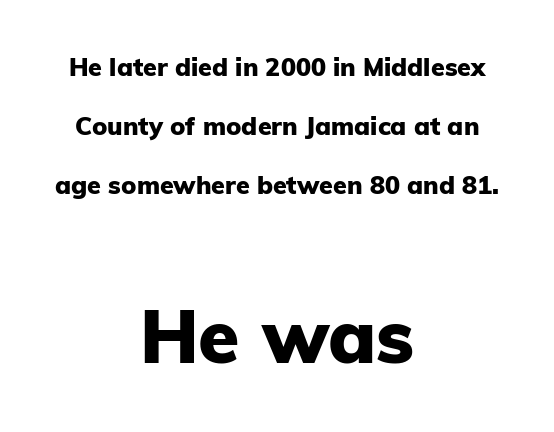
Q: Is the text bold? A: Yes.
Q: Is the text italic (slanted)? A: No, it is upright.
Q: Is the typeface a serif or a sans-serif typeface? A: Sans-serif.
Q: Is the text underlined? A: No.
Q: How is the paragraph aligned? A: Centered.
Q: Is the spacing between letters normal or unusually wide? A: Normal.
Q: Is the spacing between lines tight, normal or loose? A: Loose.
Q: Which block of text is set in a larger size, the first (top) or the second (bottom)? A: The second (bottom) one.
Q: Width (condensed, normal, or wide)? A: Normal.
Q: Stroke contrast? A: Low.
Q: x-height? A: Medium.
Q: Monospaced? A: No.
